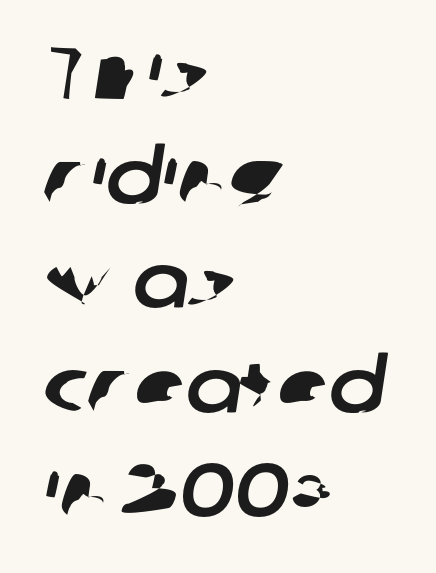
Q: Is the typeface a serif or a sans-serif typeface? A: Sans-serif.
Q: Is the text underlined? A: No.
Q: How is the paragraph aligned? A: Left-aligned.
Q: Is the spacing between letters normal or unusually wide? A: Normal.
Q: Is the spacing between lines tight, normal or loose? A: Normal.
Q: Width (condensed, normal, or wide)? A: Normal.
Q: Stroke contrast? A: Low.
Q: x-height? A: Medium.
Q: Monospaced? A: No.
